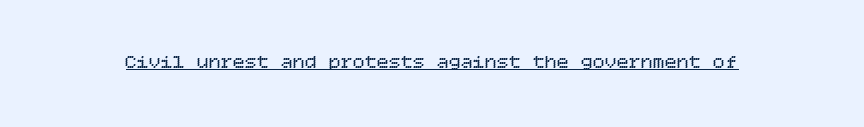
{"italic": "no", "bold": "no", "underline": "yes", "letter_spacing": "normal", "letter_spacing_em": 0.0, "glyph_px": 20}
